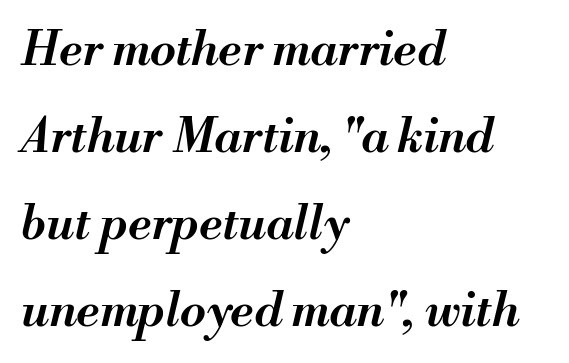
The image shows 47 px semibold type, italic (leaning right); set left-aligned, line spacing 1.85x, normal letter spacing, not underlined; medium stroke contrast and a small x-height.
